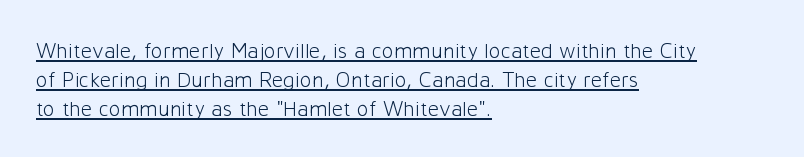
The image shows 22 px text type, upright; set left-aligned, normal line spacing (1.31x), normal letter spacing, underlined.
